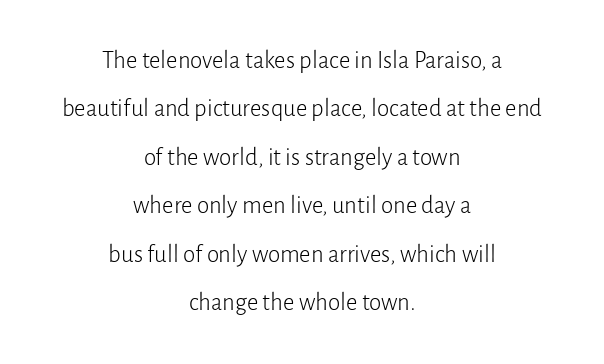
{"italic": "no", "bold": "no", "underline": "no", "align": "center", "line_spacing": "loose", "line_spacing_ratio": 1.94, "letter_spacing": "normal", "letter_spacing_em": 0.0, "glyph_px": 25}
